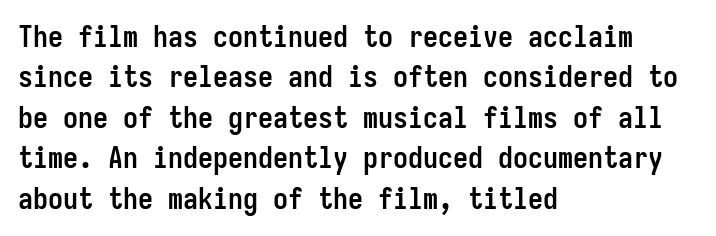
Short and long lines alike share a common starting point at left. A roman cut, with each character standing at attention. The space between consecutive lines is moderate. How are the letters spaced? Ordinarily, with no added tracking. No feet cap the strokes, marking this as sans-serif type.
